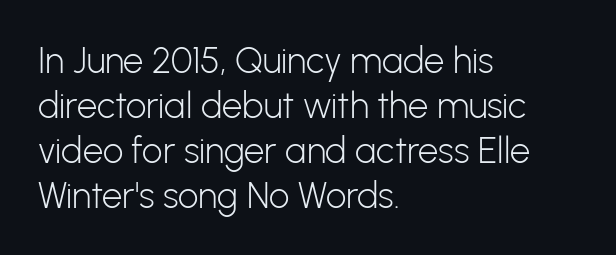
{"serif": "no", "italic": "no", "bold": "no", "weight": "light", "width": "normal", "stroke_contrast": "low", "x_height": "medium", "monospaced": "no", "underline": "no", "align": "left", "line_spacing": "normal", "line_spacing_ratio": 1.25, "letter_spacing": "normal", "letter_spacing_em": 0.0, "glyph_px": 36}
